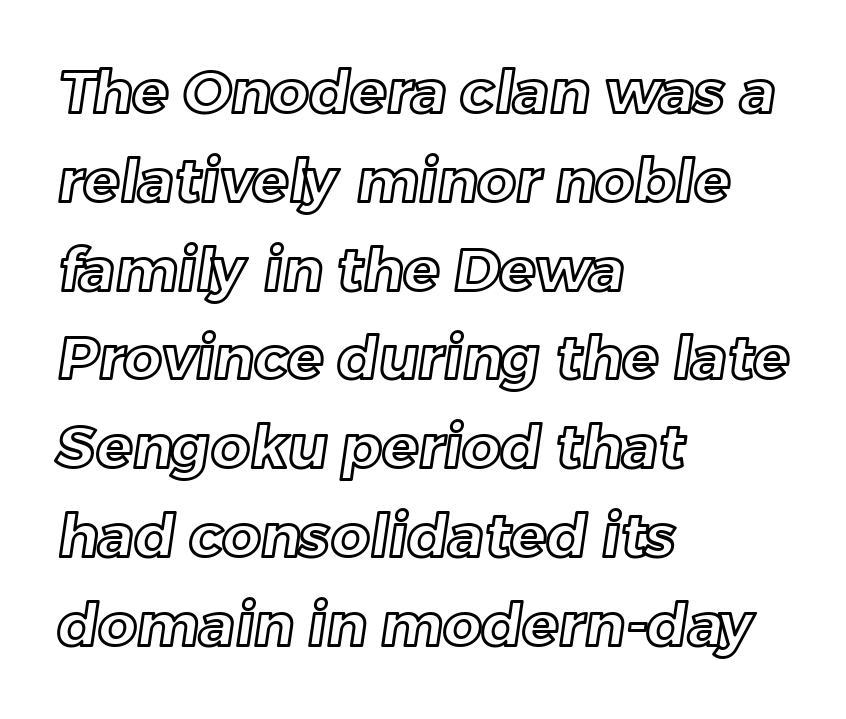
The image shows 60 px text type; set left-aligned, normal line spacing (1.48x), normal letter spacing, not underlined; a medium x-height.
